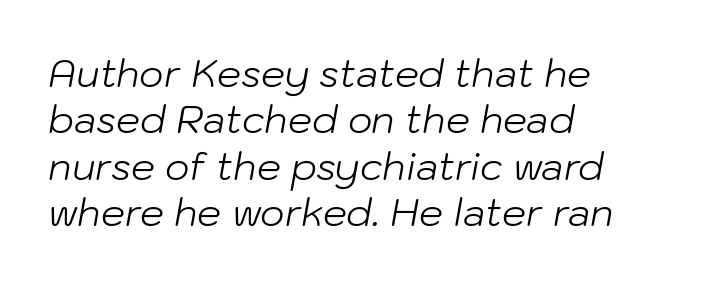
Q: Is the text bold? A: No.
Q: Is the text italic (slanted)? A: Yes, it leans right by about 10 degrees.
Q: Is the text underlined? A: No.
Q: How is the paragraph aligned? A: Left-aligned.
Q: Is the spacing between letters normal or unusually wide? A: Normal.
Q: Width (condensed, normal, or wide)? A: Normal.
Q: Stroke contrast? A: Low.
Q: x-height? A: Medium.
Q: Monospaced? A: No.
